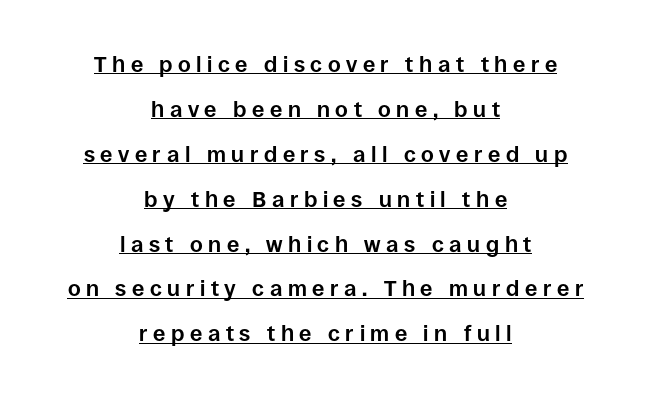
{"italic": "no", "bold": "yes", "underline": "yes", "align": "center", "line_spacing": "loose", "line_spacing_ratio": 2.04, "letter_spacing": "wide", "letter_spacing_em": 0.25, "glyph_px": 22}
